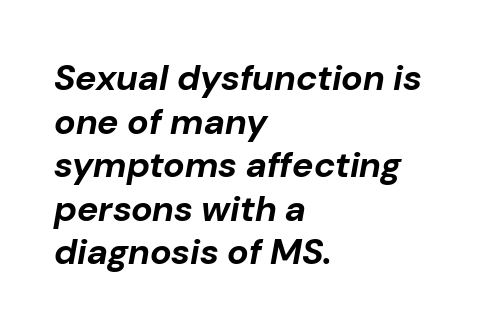
{"italic": "yes", "lean": "right", "slant_degrees": 10, "bold": "yes", "weight": "bold", "width": "normal", "stroke_contrast": "low", "x_height": "medium", "monospaced": "no", "underline": "no", "align": "left", "line_spacing_ratio": 1.21, "letter_spacing": "normal", "letter_spacing_em": 0.0, "glyph_px": 36}
